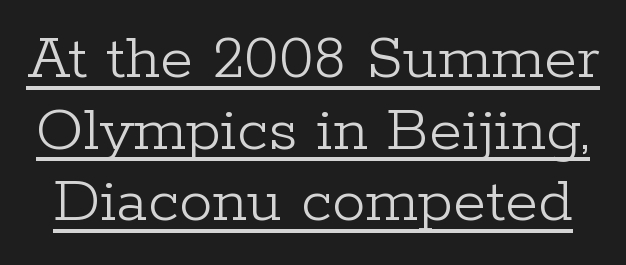
The font family rendered here belongs to the serif group. These glyphs show unthickened strokes, regular width or finer. Observe the ordinary spacing: letters are neighbours, not strangers. Each new line begins almost immediately beneath the previous one.
